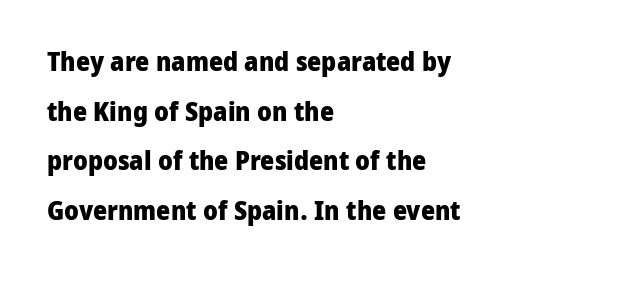
{"italic": "no", "bold": "yes", "underline": "no", "align": "left", "line_spacing_ratio": 1.84, "letter_spacing": "normal", "letter_spacing_em": 0.0, "glyph_px": 27}
